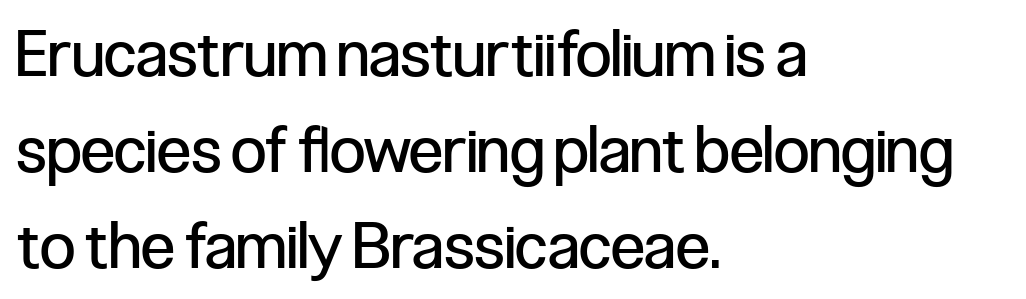
A classic flush-left, rag-right setting is used for this passage. Think of a printed novel: that variable character pitch is what you see here. Underline: absent. If you drew a line through each stem, it would be perfectly vertical.
